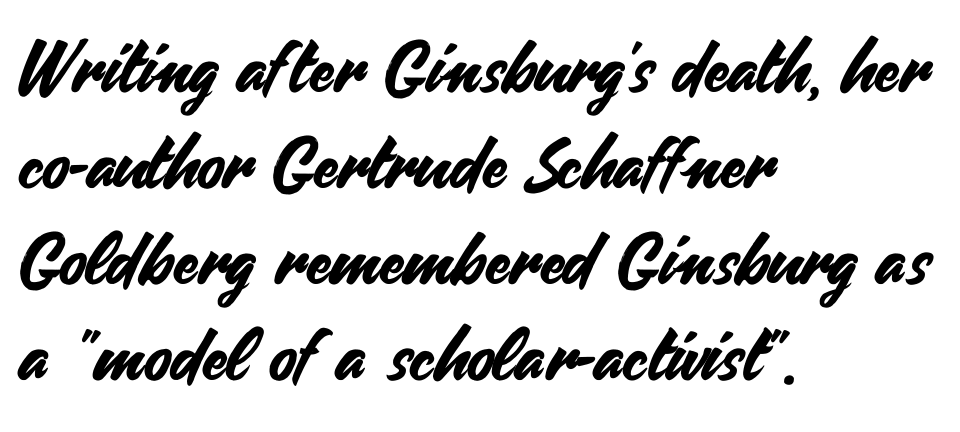
The image shows 71 px sans-serif type; set left-aligned, normal line spacing (1.35x), normal letter spacing, not underlined; medium stroke contrast and a small x-height.
